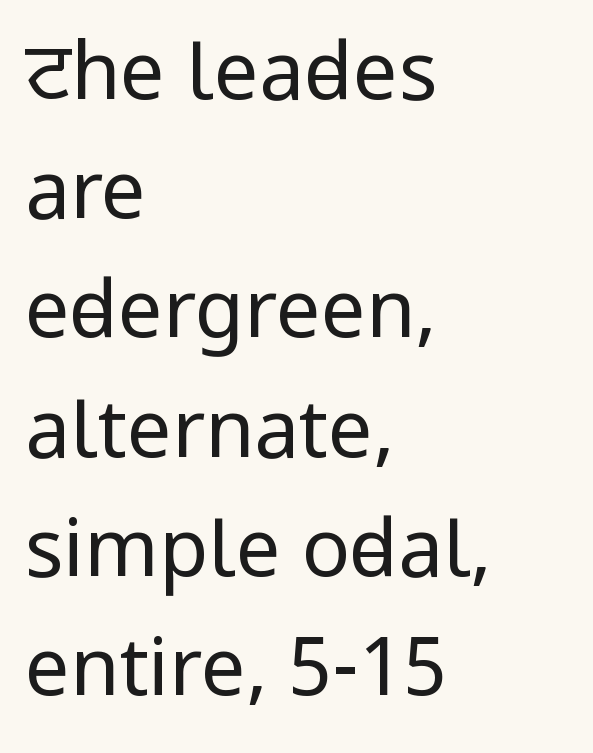
{"serif": "no", "italic": "no", "bold": "no", "weight": "regular", "width": "condensed", "stroke_contrast": "low", "x_height": "large", "monospaced": "no", "underline": "no", "align": "left", "line_spacing": "normal", "line_spacing_ratio": 1.49, "letter_spacing": "normal", "letter_spacing_em": 0.0, "glyph_px": 80}
